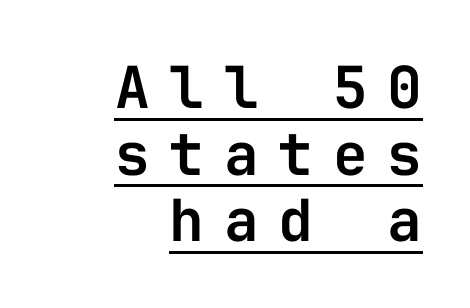
{"serif": "no", "italic": "no", "width": "normal", "stroke_contrast": "low", "x_height": "medium", "monospaced": "yes", "underline": "yes", "align": "right", "line_spacing": "tight", "line_spacing_ratio": 1.15, "letter_spacing": "wide", "letter_spacing_em": 0.34, "glyph_px": 58}
